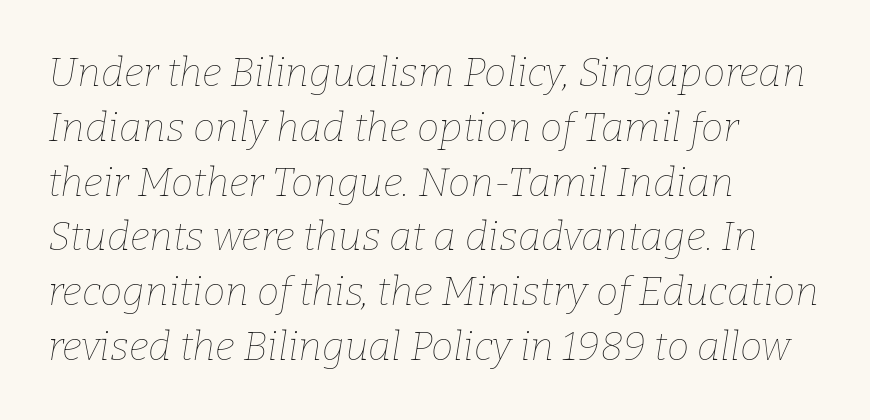
{"italic": "yes", "lean": "right", "slant_degrees": 9, "bold": "no", "weight": "thin", "width": "normal", "stroke_contrast": "low", "x_height": "medium", "monospaced": "no", "underline": "no", "align": "left", "line_spacing": "normal", "line_spacing_ratio": 1.37, "letter_spacing": "normal", "letter_spacing_em": 0.0, "glyph_px": 40}
